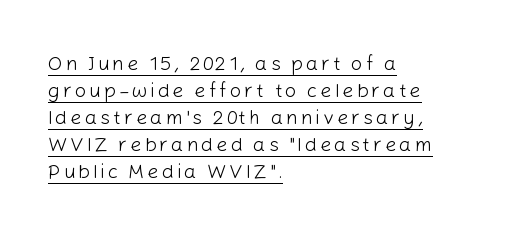
{"italic": "no", "bold": "no", "underline": "yes", "align": "left", "line_spacing": "normal", "line_spacing_ratio": 1.35, "glyph_px": 20}
